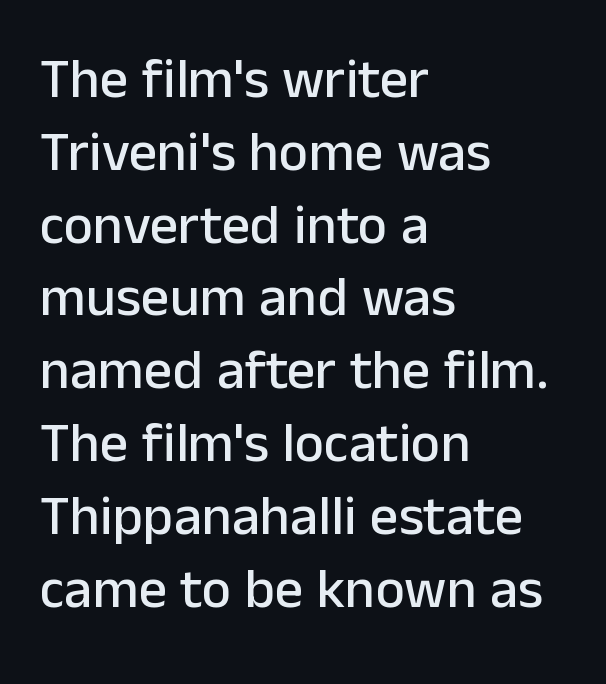
The rendering uses natural spacing where letterforms have individual widths. Type without underlining. Italic? Not at all — the glyphs are vertical. Typeset ragged right — the left edge is the straight one.
